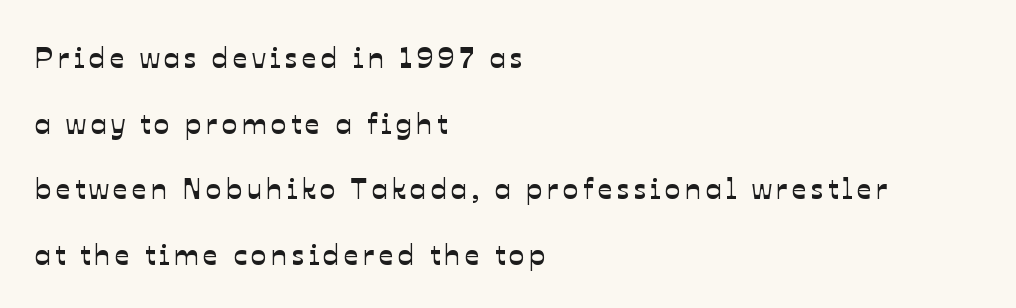
The image shows 29 px sans-serif type; set left-aligned, loose line spacing (2.26x), not underlined; low stroke contrast and a medium x-height.
